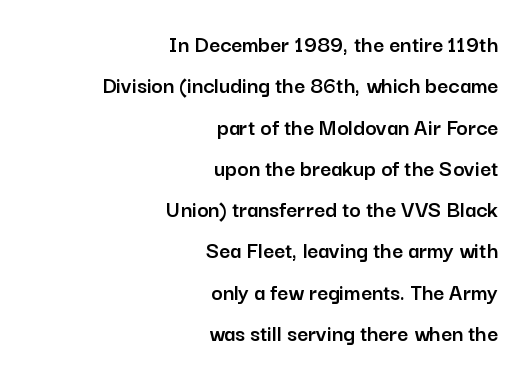
{"italic": "no", "underline": "no", "align": "right", "line_spacing_ratio": 1.72, "letter_spacing": "normal", "letter_spacing_em": 0.0, "glyph_px": 24}
